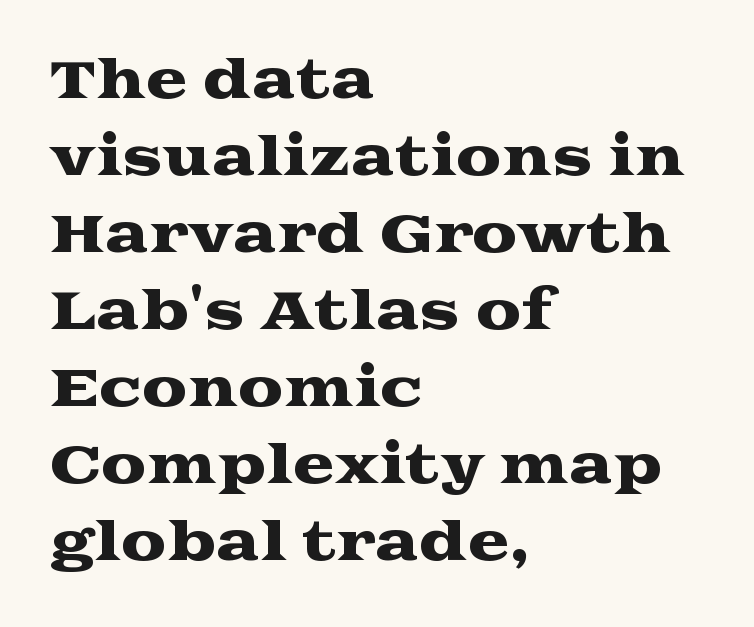
{"serif": "yes", "italic": "no", "width": "wide", "stroke_contrast": "medium", "x_height": "medium", "monospaced": "no", "underline": "no", "align": "left", "line_spacing": "normal", "line_spacing_ratio": 1.51, "letter_spacing": "normal", "letter_spacing_em": 0.0, "glyph_px": 51}
